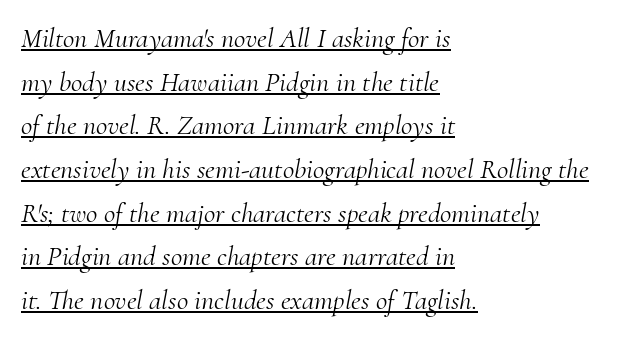
Q: Is the text bold? A: No.
Q: Is the text italic (slanted)? A: Yes, it leans right by about 10 degrees.
Q: Is the typeface a serif or a sans-serif typeface? A: Serif.
Q: Is the text underlined? A: Yes.
Q: How is the paragraph aligned? A: Left-aligned.
Q: Is the spacing between letters normal or unusually wide? A: Normal.
Q: Is the spacing between lines tight, normal or loose? A: Normal.
Q: Width (condensed, normal, or wide)? A: Normal.
Q: Stroke contrast? A: Medium.
Q: x-height? A: Small.
Q: Monospaced? A: No.
